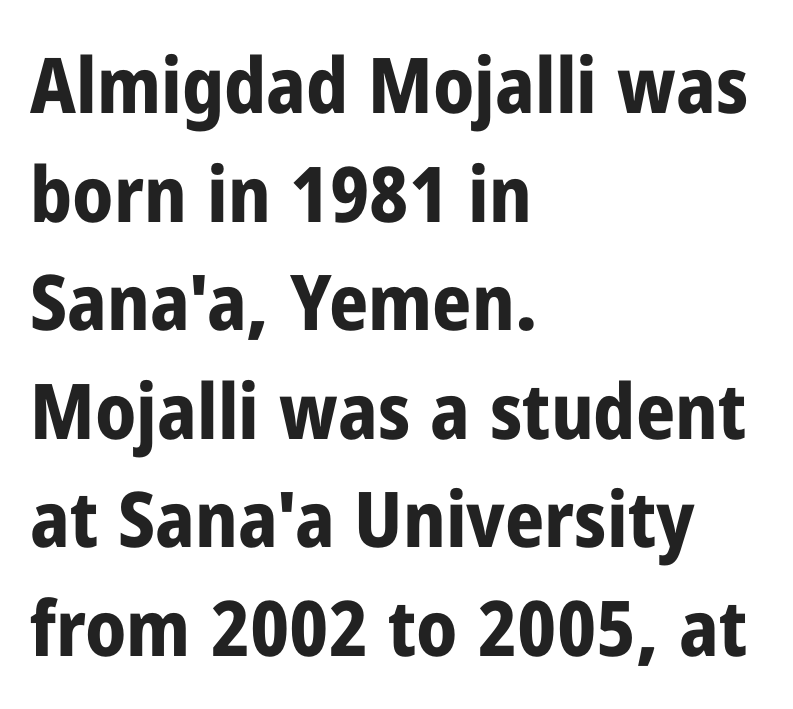
Q: Is the text bold? A: Yes.
Q: Is the text italic (slanted)? A: No, it is upright.
Q: Is the typeface a serif or a sans-serif typeface? A: Sans-serif.
Q: Is the text underlined? A: No.
Q: How is the paragraph aligned? A: Left-aligned.
Q: Is the spacing between letters normal or unusually wide? A: Normal.
Q: Is the spacing between lines tight, normal or loose? A: Normal.
Q: Width (condensed, normal, or wide)? A: Condensed.
Q: Stroke contrast? A: Low.
Q: x-height? A: Medium.
Q: Monospaced? A: No.
